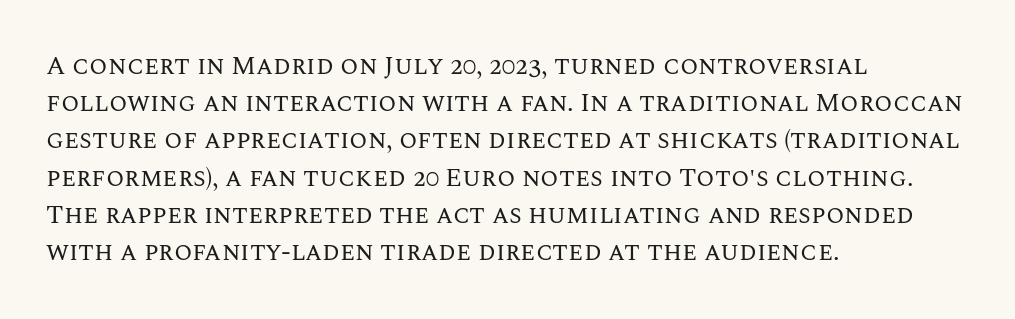
The rendering anchors every line to the left-hand side. A clean baseline with only descenders dipping below it. No chunkiness to these letters — they're not bold. Leading matches the norm, producing a regular column. Ascenders rise straight up at ninety degrees. Nobody touched the tracking dial on this one.
